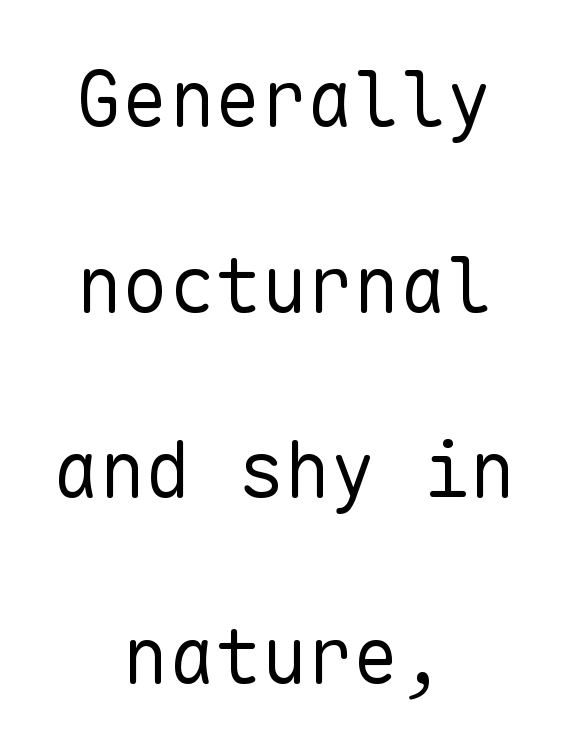
The image shows 77 px regular-weight sans-serif type, upright, monospaced; set centered, loose line spacing (2.41x), normal letter spacing, not underlined; low stroke contrast and a medium x-height.
